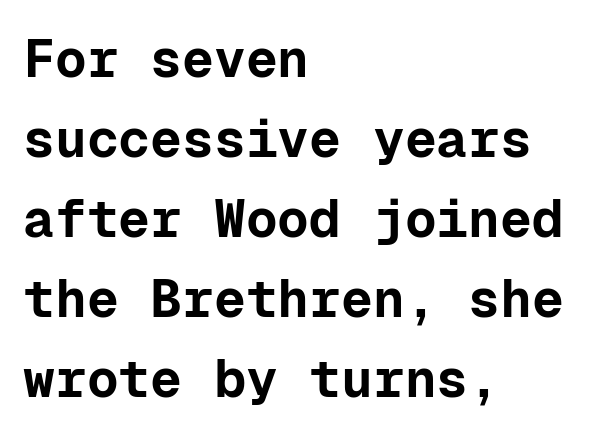
The image shows 53 px bold sans-serif type, upright, monospaced; set left-aligned, normal line spacing (1.51x), normal letter spacing, not underlined; low stroke contrast and a medium x-height.
